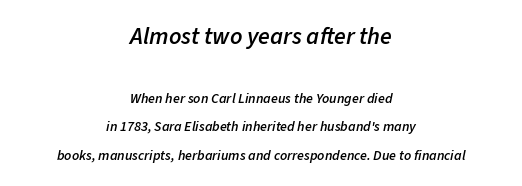
The image shows 24 px text type, italic (leaning right); set centered, loose line spacing (2.06x), normal letter spacing, not underlined; the first (top) block is 1.71x larger.
